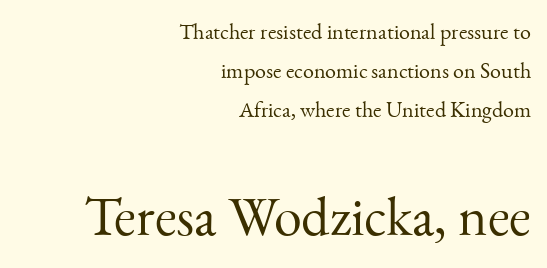
Q: Is the text bold? A: No.
Q: Is the text italic (slanted)? A: No, it is upright.
Q: Is the typeface a serif or a sans-serif typeface? A: Serif.
Q: Is the text underlined? A: No.
Q: How is the paragraph aligned? A: Right-aligned.
Q: Is the spacing between letters normal or unusually wide? A: Normal.
Q: Which block of text is set in a larger size, the first (top) or the second (bottom)? A: The second (bottom) one.
Q: Width (condensed, normal, or wide)? A: Normal.
Q: Stroke contrast? A: Medium.
Q: x-height? A: Small.
Q: Monospaced? A: No.
